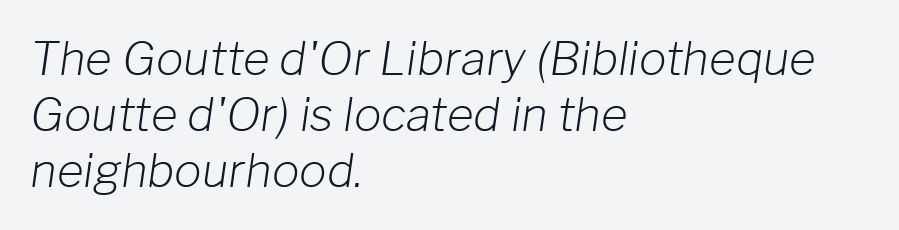
The image shows 46 px light type, italic (leaning right); set left-aligned, line spacing 1.22x, normal letter spacing, not underlined; low stroke contrast and a medium x-height.
